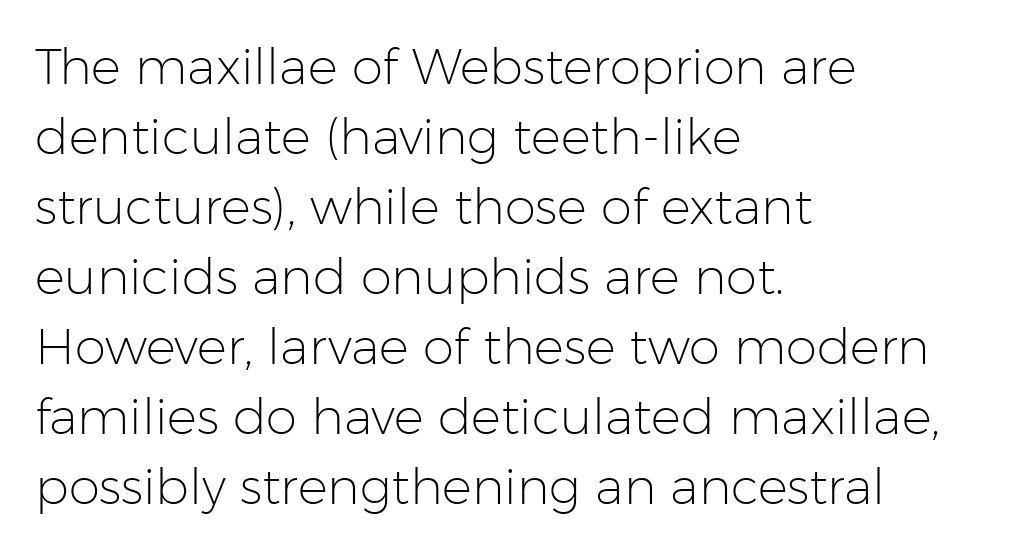
{"serif": "no", "italic": "no", "bold": "no", "weight": "light", "width": "normal", "stroke_contrast": "low", "x_height": "medium", "monospaced": "no", "underline": "no", "align": "left", "line_spacing": "normal", "line_spacing_ratio": 1.4, "letter_spacing": "normal", "letter_spacing_em": 0.0, "glyph_px": 50}
